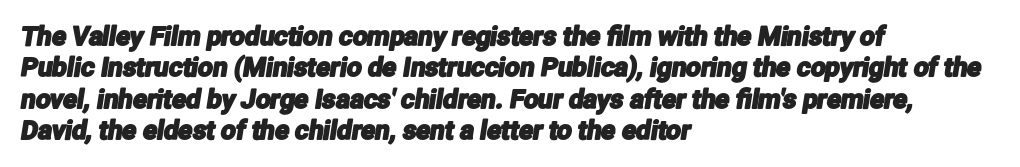
The image shows 26 px text type; set left-aligned, line spacing 1.21x, normal letter spacing, not underlined.
